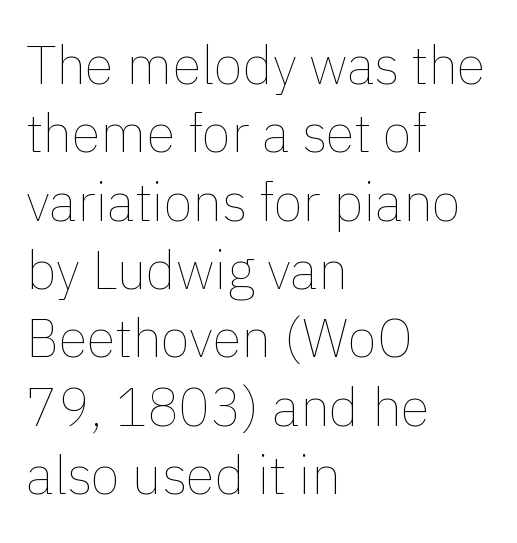
Q: Is the text bold? A: No.
Q: Is the text italic (slanted)? A: No, it is upright.
Q: Is the text underlined? A: No.
Q: How is the paragraph aligned? A: Left-aligned.
Q: Is the spacing between letters normal or unusually wide? A: Normal.
Q: Is the spacing between lines tight, normal or loose? A: Normal.
Q: Width (condensed, normal, or wide)? A: Normal.
Q: Stroke contrast? A: Low.
Q: x-height? A: Medium.
Q: Monospaced? A: No.
